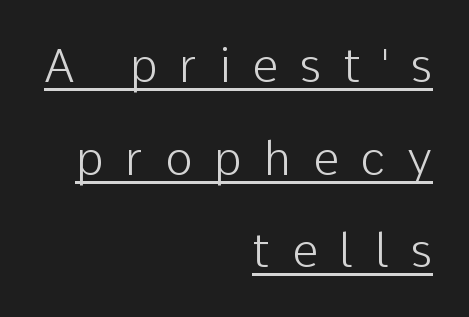
Tracking value appears strongly positive — letters spread wide. In designer terms, the underline attribute is active on this setting. Reading down the column, the eye jumps a long way to each next line. A roman cut, with each character standing at attention. The typeface chosen for these lines omits serifs.
